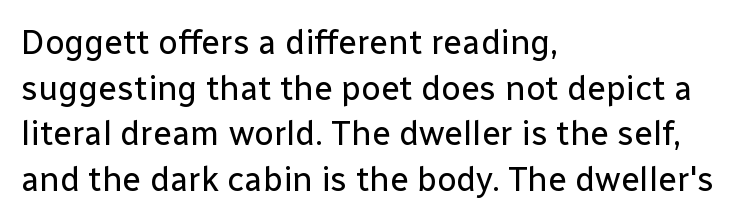
{"serif": "no", "italic": "no", "bold": "no", "weight": "regular", "width": "normal", "stroke_contrast": "low", "x_height": "medium", "monospaced": "no", "underline": "no", "align": "left", "line_spacing": "normal", "line_spacing_ratio": 1.34, "letter_spacing": "normal", "letter_spacing_em": 0.0, "glyph_px": 34}
